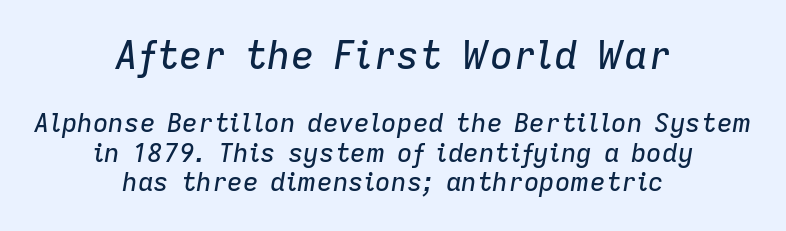
{"italic": "yes", "lean": "right", "slant_degrees": 9, "width": "normal", "stroke_contrast": "low", "x_height": "medium", "monospaced": "no", "underline": "no", "align": "center", "line_spacing": "tight", "line_spacing_ratio": 1.13, "letter_spacing": "normal", "letter_spacing_em": 0.0, "larger_block": "first", "size_ratio": 1.5, "glyph_px": 39}
